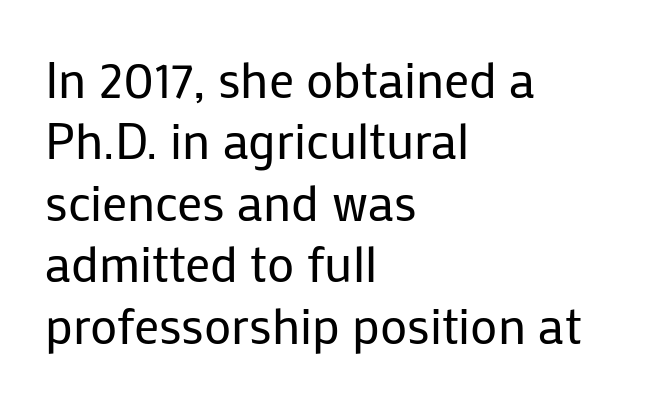
{"serif": "no", "italic": "no", "bold": "no", "weight": "regular", "width": "normal", "stroke_contrast": "low", "x_height": "medium", "monospaced": "no", "underline": "no", "align": "left", "line_spacing_ratio": 1.23, "letter_spacing": "normal", "letter_spacing_em": 0.0, "glyph_px": 50}
